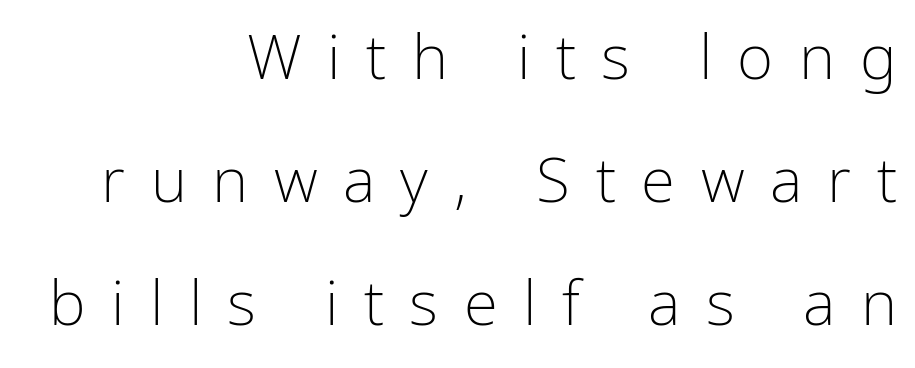
{"serif": "no", "italic": "no", "bold": "no", "weight": "light", "width": "condensed", "stroke_contrast": "low", "x_height": "medium", "monospaced": "no", "underline": "no", "align": "right", "line_spacing": "loose", "line_spacing_ratio": 1.98, "letter_spacing": "wide", "letter_spacing_em": 0.41, "glyph_px": 62}
